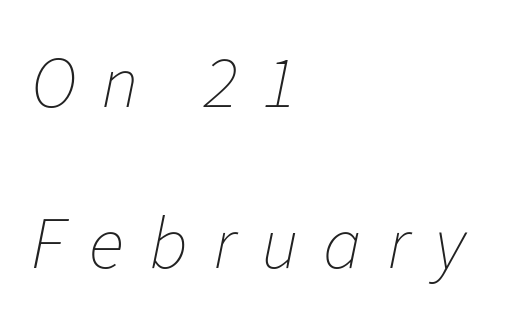
Tall strokes in this sample are angled rather than plumb. Line spacing here is loose. Line starts are locked; line ends wander. Does extra space separate the letters? Yes, quite a lot of it.
